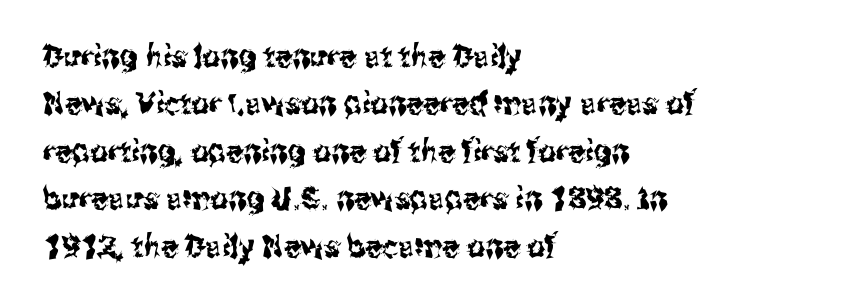
The image shows 31 px condensed sans-serif type, upright; set left-aligned, normal line spacing (1.53x), normal letter spacing, not underlined; medium stroke contrast and a medium x-height.
